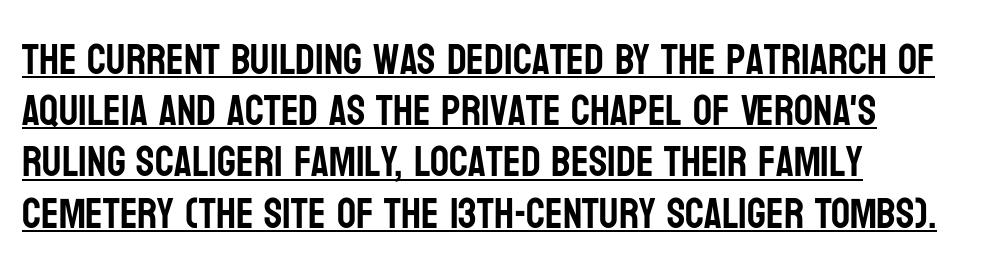
The image shows 42 px condensed sans-serif type, upright; set left-aligned, line spacing 1.22x, normal letter spacing, underlined; low stroke contrast and a large x-height.
